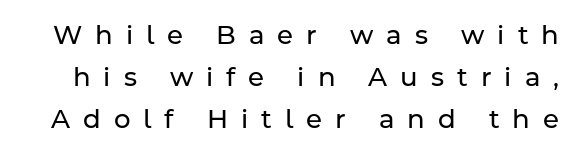
{"italic": "no", "bold": "no", "underline": "no", "line_spacing": "normal", "line_spacing_ratio": 1.62, "letter_spacing": "wide", "letter_spacing_em": 0.5, "glyph_px": 26}
